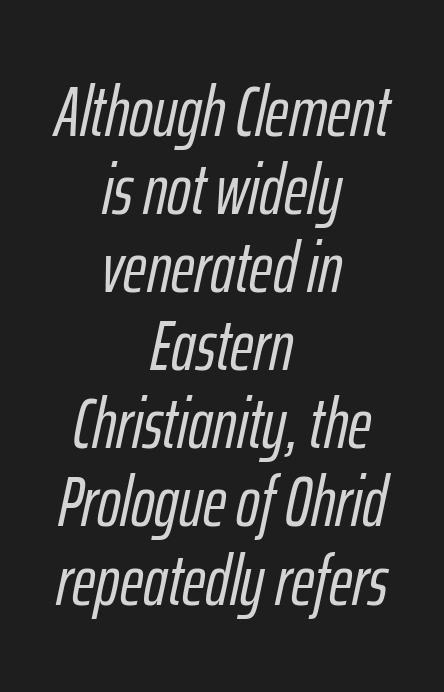
The image shows 71 px condensed type, italic (leaning right); set centered, tight line spacing (1.1x), normal letter spacing, not underlined; low stroke contrast and a medium x-height.
